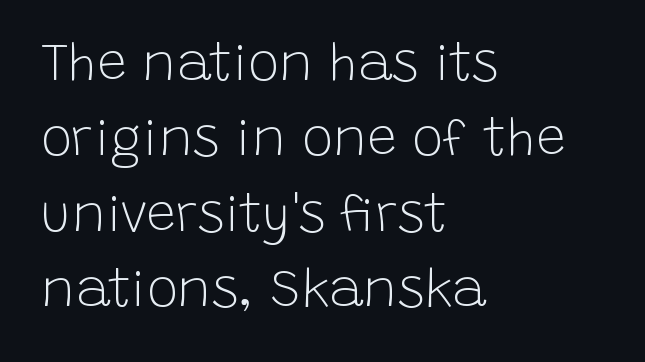
Q: Is the text bold? A: No.
Q: Is the text italic (slanted)? A: No, it is upright.
Q: Is the typeface a serif or a sans-serif typeface? A: Sans-serif.
Q: Is the text underlined? A: No.
Q: How is the paragraph aligned? A: Left-aligned.
Q: Is the spacing between letters normal or unusually wide? A: Normal.
Q: Is the spacing between lines tight, normal or loose? A: Normal.
Q: Width (condensed, normal, or wide)? A: Normal.
Q: Stroke contrast? A: Low.
Q: x-height? A: Large.
Q: Monospaced? A: No.
